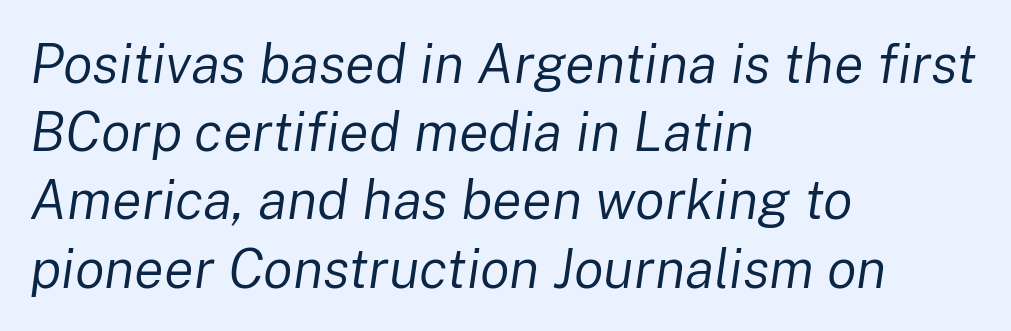
{"italic": "yes", "lean": "right", "slant_degrees": 8, "bold": "no", "weight": "regular", "width": "normal", "stroke_contrast": "low", "x_height": "medium", "monospaced": "no", "underline": "no", "align": "left", "line_spacing_ratio": 1.24, "letter_spacing": "normal", "letter_spacing_em": 0.0, "glyph_px": 55}
